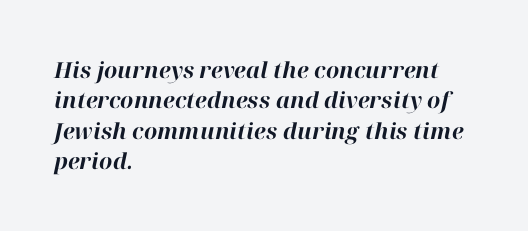
{"italic": "yes", "lean": "right", "slant_degrees": 12, "bold": "yes", "underline": "no", "align": "left", "line_spacing": "normal", "line_spacing_ratio": 1.38, "letter_spacing": "normal", "letter_spacing_em": 0.0, "glyph_px": 22}
